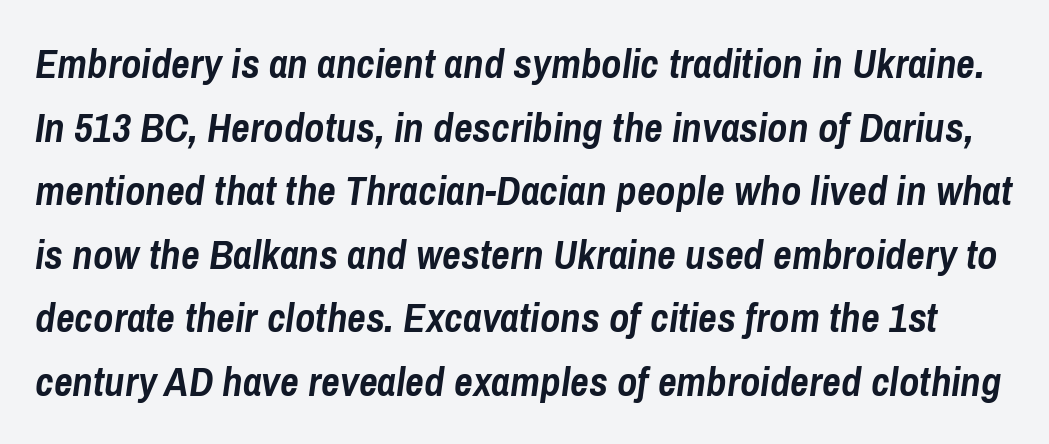
Q: Is the text bold? A: Yes.
Q: Is the text italic (slanted)? A: Yes, it leans right by about 8 degrees.
Q: Is the text underlined? A: No.
Q: Is the spacing between letters normal or unusually wide? A: Normal.
Q: Is the spacing between lines tight, normal or loose? A: Normal.
Q: Width (condensed, normal, or wide)? A: Condensed.
Q: Stroke contrast? A: Low.
Q: x-height? A: Medium.
Q: Monospaced? A: No.
